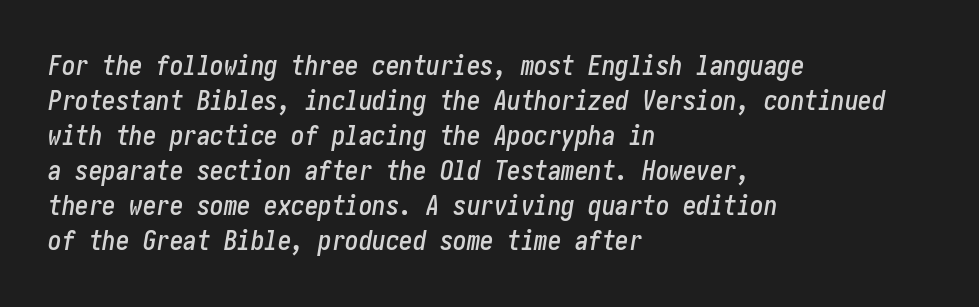
The image shows 27 px text type, italic (leaning right); set left-aligned, normal line spacing (1.3x), normal letter spacing, not underlined.
